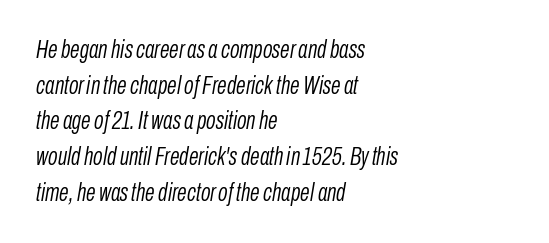
If you measured baseline to baseline, you'd find a middling distance. Italic: yes, the glyphs are oblique. No heavy texture on the line: the type isn't bold. The strip under each line holds only bare page. Line starts are locked; line ends wander. Default kerning and tracking; the words read as compact shapes.
